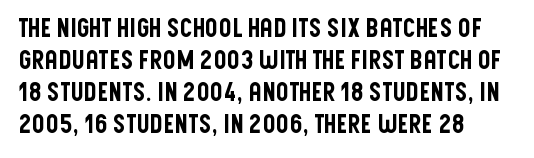
Q: Is the text italic (slanted)? A: No, it is upright.
Q: Is the text underlined? A: No.
Q: How is the paragraph aligned? A: Left-aligned.
Q: Is the spacing between letters normal or unusually wide? A: Normal.
Q: Is the spacing between lines tight, normal or loose? A: Normal.
